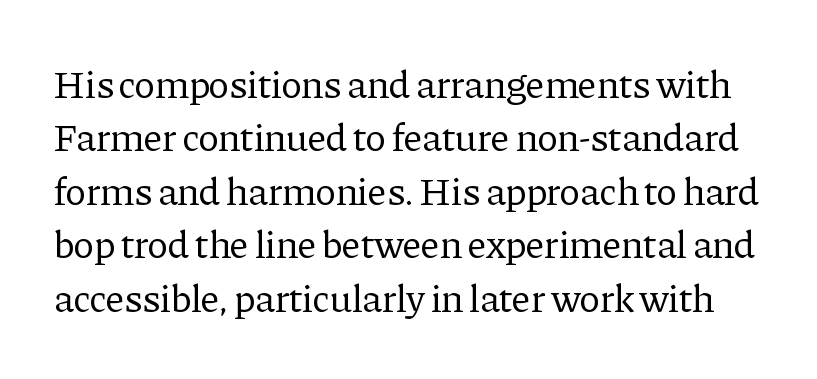
{"serif": "yes", "italic": "no", "bold": "no", "weight": "regular", "width": "normal", "stroke_contrast": "low", "x_height": "medium", "monospaced": "no", "underline": "no", "line_spacing": "normal", "line_spacing_ratio": 1.37, "letter_spacing": "normal", "letter_spacing_em": 0.0, "glyph_px": 39}
